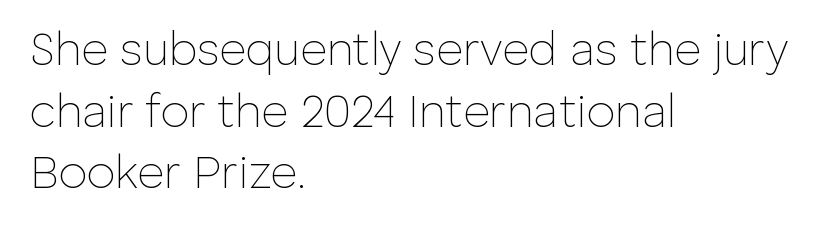
Weight: in the light-to-regular range. Each letter keeps its own natural width here, so spacing adapts to shape. Does the copy run flush right? No — it runs flush left. This block has exactly the height ordinary leading produces. Characters follow at the spacing the type designer built in.
